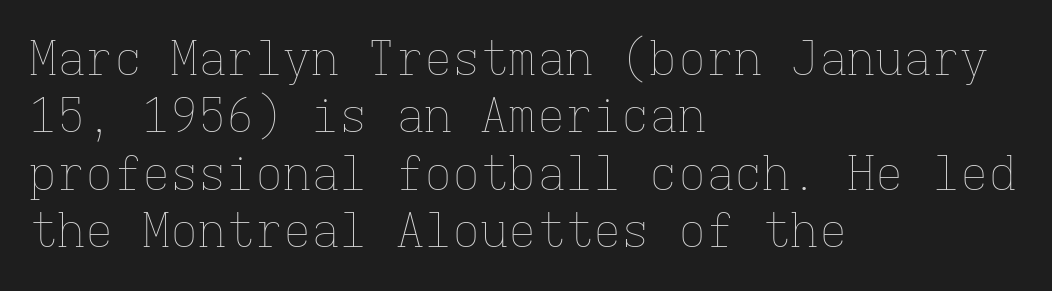
The paragraph shown leans on its left margin. Observe the ordinary spacing: letters are neighbours, not strangers. Stems here are at most as thick as an everyday book face. The letters march in equal steps, a hallmark of fixed-pitch type. Clear beneath every line of the passage. Is there any slant? The stems are plumb.
